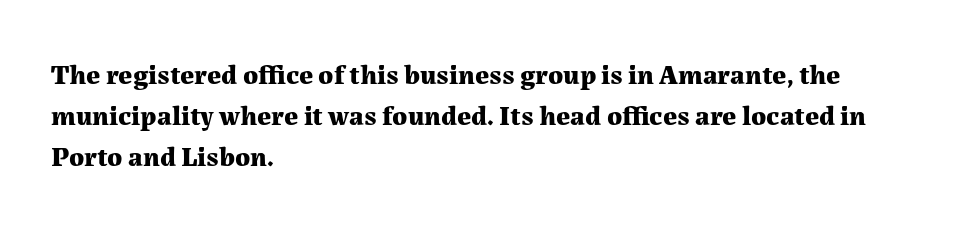
{"serif": "yes", "italic": "no", "bold": "yes", "weight": "bold", "width": "normal", "stroke_contrast": "medium", "x_height": "medium", "monospaced": "no", "underline": "no", "align": "left", "line_spacing": "normal", "line_spacing_ratio": 1.46, "letter_spacing": "normal", "letter_spacing_em": 0.0, "glyph_px": 28}
